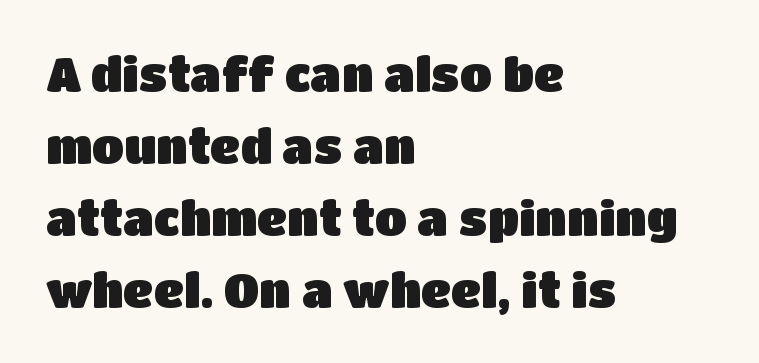
{"serif": "no", "italic": "no", "width": "normal", "stroke_contrast": "low", "x_height": "large", "monospaced": "no", "underline": "no", "align": "left", "line_spacing": "normal", "line_spacing_ratio": 1.53, "letter_spacing": "normal", "letter_spacing_em": 0.0, "glyph_px": 47}
